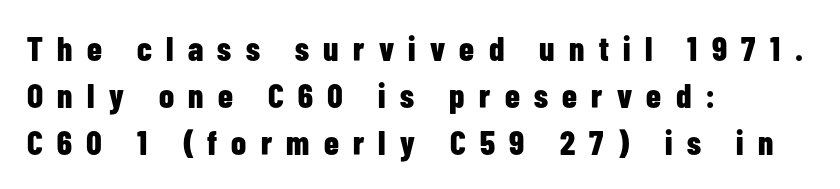
Q: Is the text bold? A: Yes.
Q: Is the text italic (slanted)? A: No, it is upright.
Q: Is the typeface a serif or a sans-serif typeface? A: Sans-serif.
Q: Is the text underlined? A: No.
Q: How is the paragraph aligned? A: Left-aligned.
Q: Is the spacing between letters normal or unusually wide? A: Unusually wide.
Q: Is the spacing between lines tight, normal or loose? A: Normal.
Q: Width (condensed, normal, or wide)? A: Condensed.
Q: Stroke contrast? A: Low.
Q: x-height? A: Medium.
Q: Monospaced? A: No.
